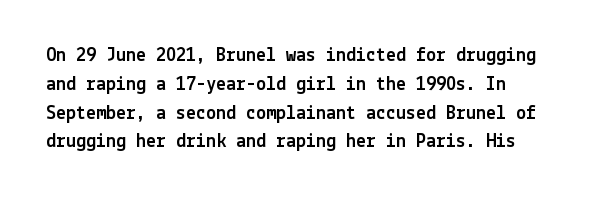
Q: Is the text italic (slanted)? A: No, it is upright.
Q: Is the text underlined? A: No.
Q: How is the paragraph aligned? A: Left-aligned.
Q: Is the spacing between letters normal or unusually wide? A: Normal.
Q: Is the spacing between lines tight, normal or loose? A: Normal.
